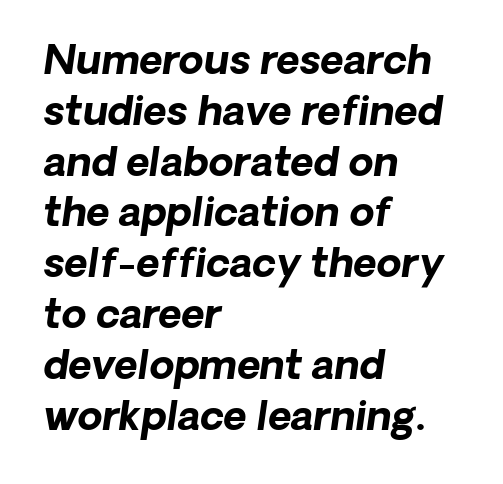
Compared with a centered layout, this one pins lines to the left instead. Standard letterfit; no display-style spreading of the glyphs. Has an underline been added? It has not. Do the characters align in a grid? No, the font is proportional. Notice how the stems are inclined rather than vertical — that's the hallmark of italics.
